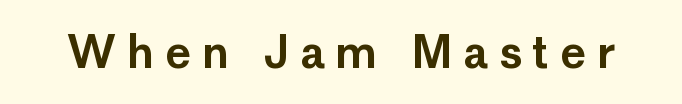
The image shows 44 px sans-serif type, upright; set unusually wide letter spacing (+0.25 em), not underlined; low stroke contrast and a medium x-height.
